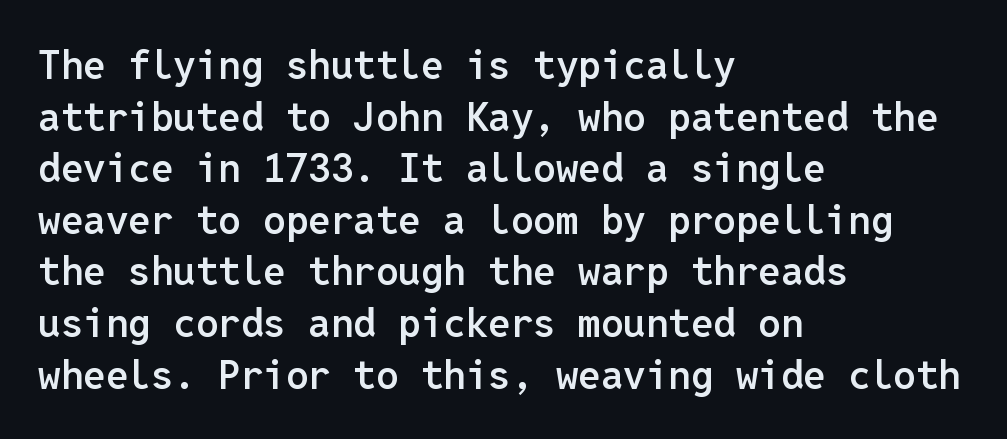
Q: Is the text bold? A: Semi-bold.
Q: Is the text italic (slanted)? A: No, it is upright.
Q: Is the typeface a serif or a sans-serif typeface? A: Sans-serif.
Q: Is the text underlined? A: No.
Q: How is the paragraph aligned? A: Left-aligned.
Q: Is the spacing between letters normal or unusually wide? A: Normal.
Q: Is the spacing between lines tight, normal or loose? A: Normal.
Q: Width (condensed, normal, or wide)? A: Normal.
Q: Stroke contrast? A: Low.
Q: x-height? A: Medium.
Q: Monospaced? A: Yes.
